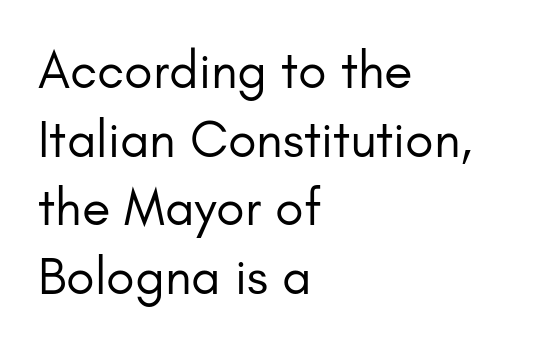
{"serif": "no", "italic": "no", "bold": "no", "weight": "regular", "width": "normal", "stroke_contrast": "low", "x_height": "small", "monospaced": "no", "underline": "no", "align": "left", "line_spacing": "normal", "line_spacing_ratio": 1.32, "letter_spacing": "normal", "letter_spacing_em": 0.0, "glyph_px": 52}
